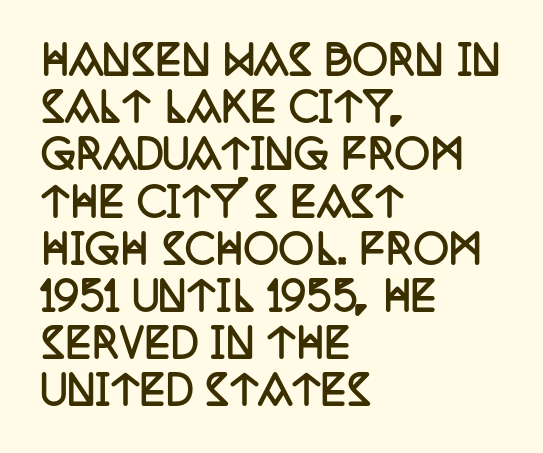
Q: Is the text bold? A: Yes.
Q: Is the text italic (slanted)? A: No, it is upright.
Q: Is the typeface a serif or a sans-serif typeface? A: Serif.
Q: Is the text underlined? A: No.
Q: How is the paragraph aligned? A: Left-aligned.
Q: Is the spacing between letters normal or unusually wide? A: Normal.
Q: Width (condensed, normal, or wide)? A: Condensed.
Q: Stroke contrast? A: Low.
Q: x-height? A: Large.
Q: Monospaced? A: No.
